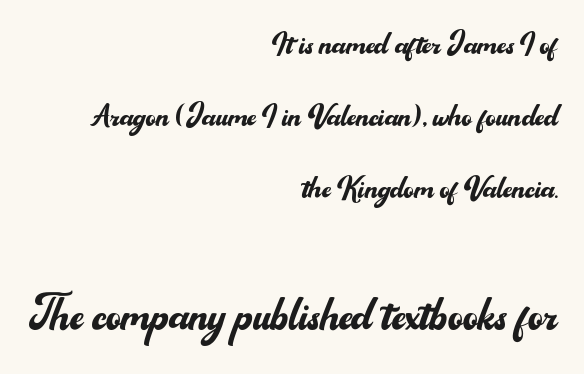
Q: Is the text bold? A: No.
Q: Is the text italic (slanted)? A: Yes.
Q: Is the typeface a serif or a sans-serif typeface? A: Sans-serif.
Q: Is the text underlined? A: No.
Q: How is the paragraph aligned? A: Right-aligned.
Q: Is the spacing between letters normal or unusually wide? A: Normal.
Q: Which block of text is set in a larger size, the first (top) or the second (bottom)? A: The second (bottom) one.
Q: Width (condensed, normal, or wide)? A: Normal.
Q: Stroke contrast? A: Medium.
Q: x-height? A: Small.
Q: Monospaced? A: No.
